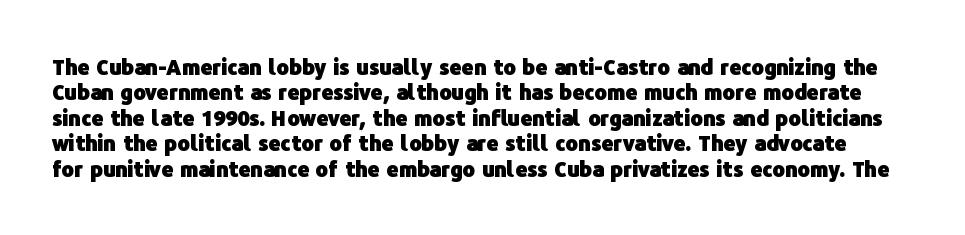
Q: Is the text bold? A: Yes.
Q: Is the text italic (slanted)? A: No, it is upright.
Q: Is the text underlined? A: No.
Q: Is the spacing between letters normal or unusually wide? A: Normal.
